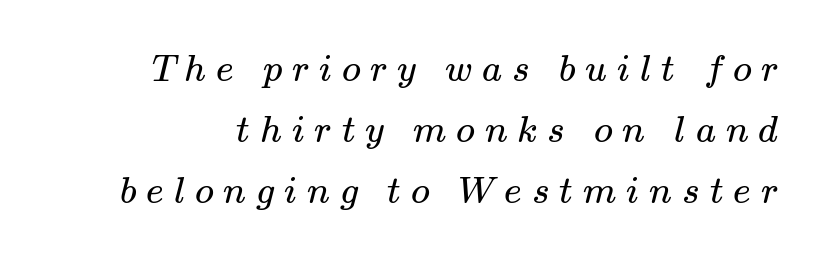
This sample uses expanded letter spacing, leaving extra air between glyphs. Check the space under the baseline: it is left empty. Here the designer chose a conventional face with non-uniform glyph widths. What's the leading like? Ordinary, nothing unusual.
